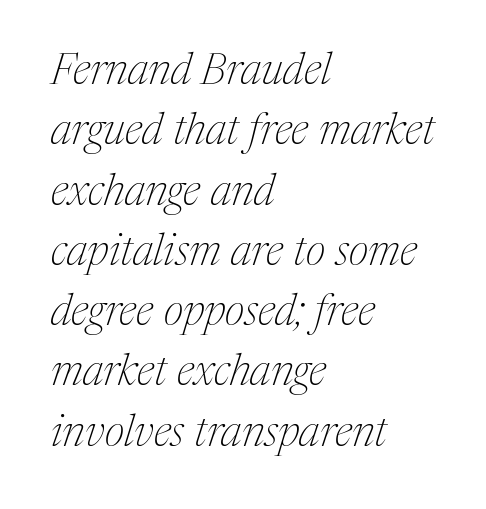
Q: Is the text bold? A: No.
Q: Is the text italic (slanted)? A: Yes, it leans right by about 17 degrees.
Q: Is the typeface a serif or a sans-serif typeface? A: Serif.
Q: Is the text underlined? A: No.
Q: How is the paragraph aligned? A: Left-aligned.
Q: Is the spacing between letters normal or unusually wide? A: Normal.
Q: Is the spacing between lines tight, normal or loose? A: Normal.
Q: Width (condensed, normal, or wide)? A: Normal.
Q: Stroke contrast? A: Medium.
Q: x-height? A: Medium.
Q: Monospaced? A: No.
